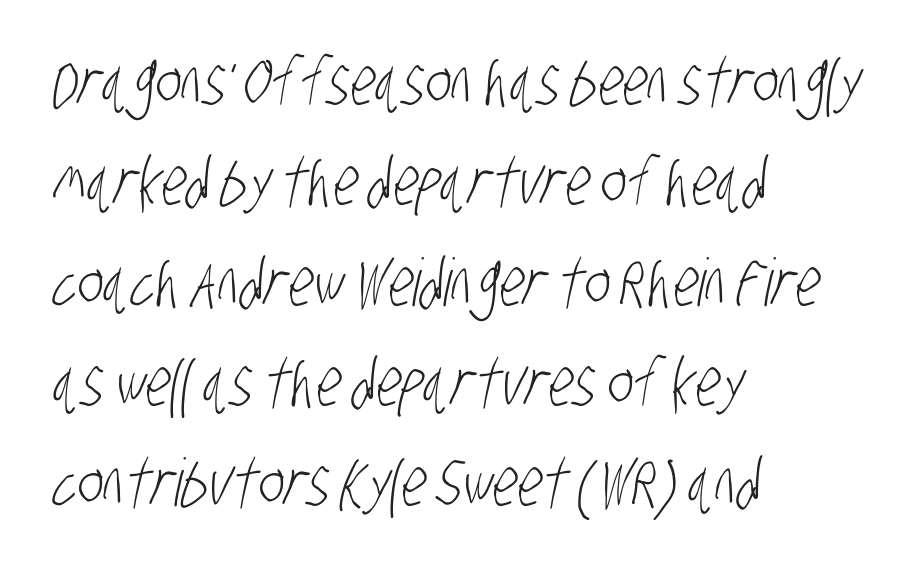
The image shows 66 px light, condensed sans-serif type; set left-aligned, normal line spacing (1.52x), normal letter spacing, not underlined; low stroke contrast and a large x-height.
